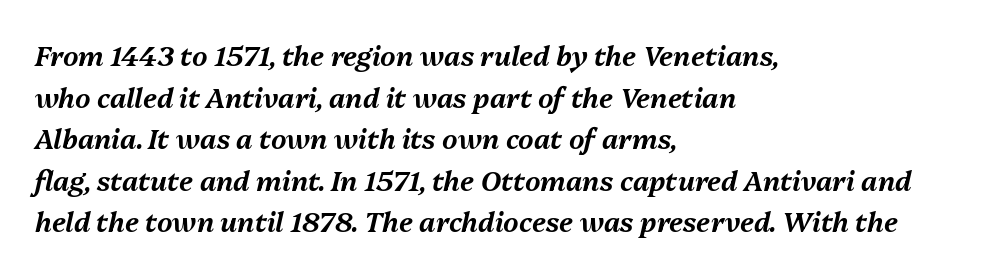
Q: Is the text italic (slanted)? A: Yes, it leans right by about 13 degrees.
Q: Is the text underlined? A: No.
Q: How is the paragraph aligned? A: Left-aligned.
Q: Is the spacing between letters normal or unusually wide? A: Normal.
Q: Is the spacing between lines tight, normal or loose? A: Normal.
